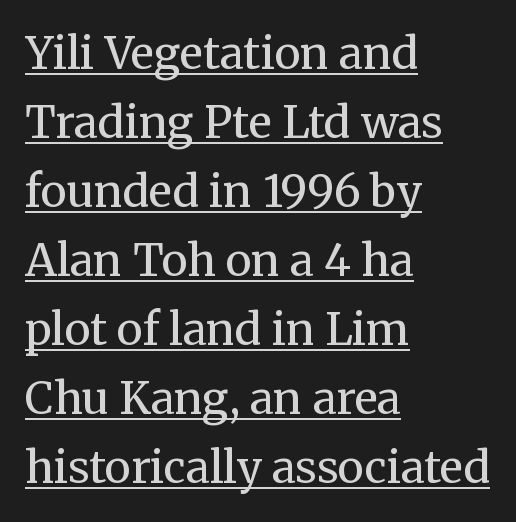
Posture: upright roman. Notice how descenders clear the ascenders below comfortably — that's standard leading. The type is set solid horizontally, with unmodified tracking. The rag falls on the right side of this text block.
